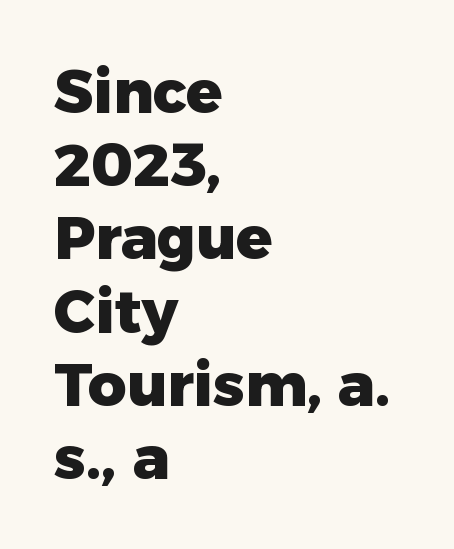
{"serif": "no", "italic": "no", "bold": "yes", "weight": "heavy", "width": "normal", "stroke_contrast": "low", "x_height": "medium", "monospaced": "no", "underline": "no", "align": "left", "line_spacing_ratio": 1.22, "letter_spacing": "normal", "letter_spacing_em": 0.0, "glyph_px": 60}
